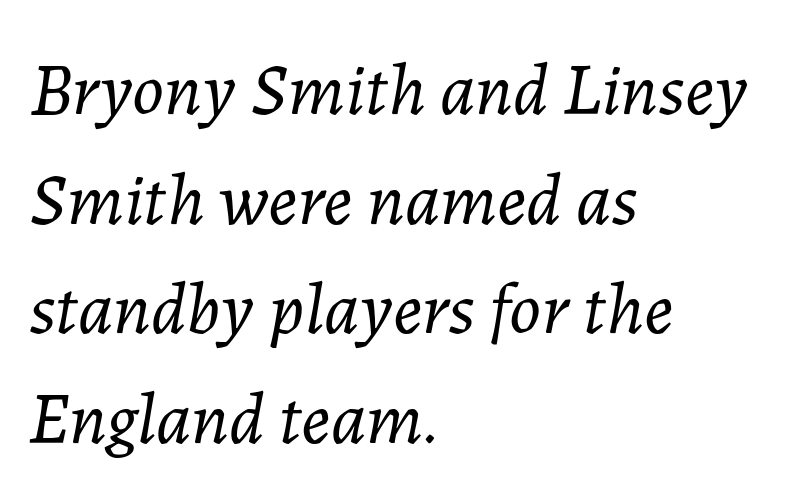
Q: Is the text bold? A: No.
Q: Is the text italic (slanted)? A: Yes, it leans right by about 7 degrees.
Q: Is the text underlined? A: No.
Q: How is the paragraph aligned? A: Left-aligned.
Q: Is the spacing between letters normal or unusually wide? A: Normal.
Q: Is the spacing between lines tight, normal or loose? A: Normal.
Q: Width (condensed, normal, or wide)? A: Normal.
Q: Stroke contrast? A: Low.
Q: x-height? A: Medium.
Q: Monospaced? A: No.
